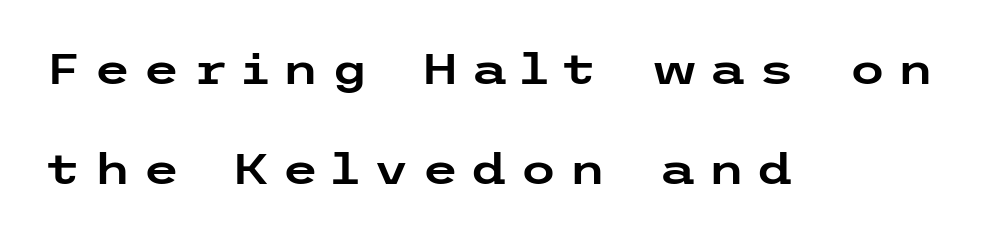
{"serif": "no", "italic": "no", "width": "wide", "stroke_contrast": "low", "x_height": "medium", "underline": "no", "align": "left", "line_spacing": "loose", "line_spacing_ratio": 2.38, "letter_spacing": "wide", "letter_spacing_em": 0.29, "glyph_px": 42}
